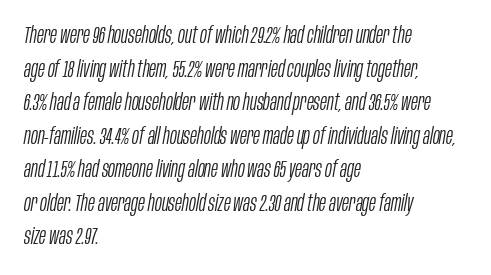
Q: Is the text bold? A: No.
Q: Is the text italic (slanted)? A: Yes, it leans right by about 10 degrees.
Q: Is the text underlined? A: No.
Q: How is the paragraph aligned? A: Left-aligned.
Q: Is the spacing between letters normal or unusually wide? A: Normal.
Q: Is the spacing between lines tight, normal or loose? A: Normal.
